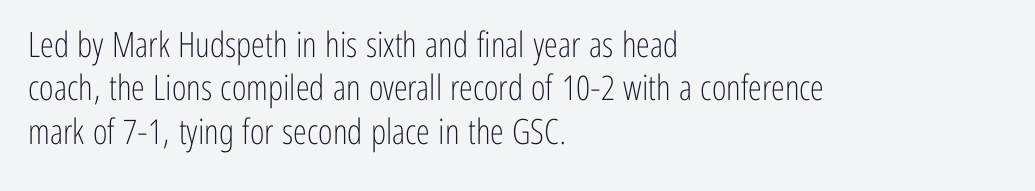
Here the glyphs are tracked normally, forming tight word shapes. The weight tops out at a normal text grade. A typesetter would label this face a sans. If you drew a ruler down the left edge, every line would touch it. Is this a fixed-width face? No — the glyphs have proportional, varying widths. The zone under the glyphs is completely vacant.
